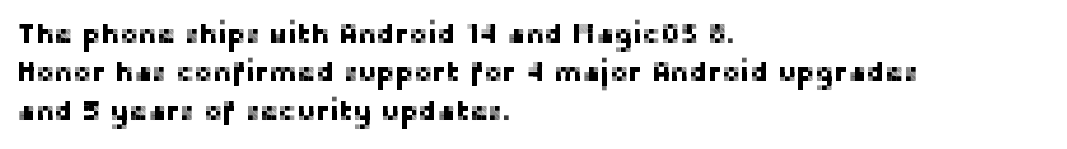
Q: Is the text italic (slanted)? A: No, it is upright.
Q: Is the typeface a serif or a sans-serif typeface? A: Sans-serif.
Q: Is the text underlined? A: No.
Q: How is the paragraph aligned? A: Left-aligned.
Q: Is the spacing between letters normal or unusually wide? A: Normal.
Q: Is the spacing between lines tight, normal or loose? A: Normal.
Q: Width (condensed, normal, or wide)? A: Normal.
Q: Stroke contrast? A: Low.
Q: x-height? A: Medium.
Q: Monospaced? A: No.
